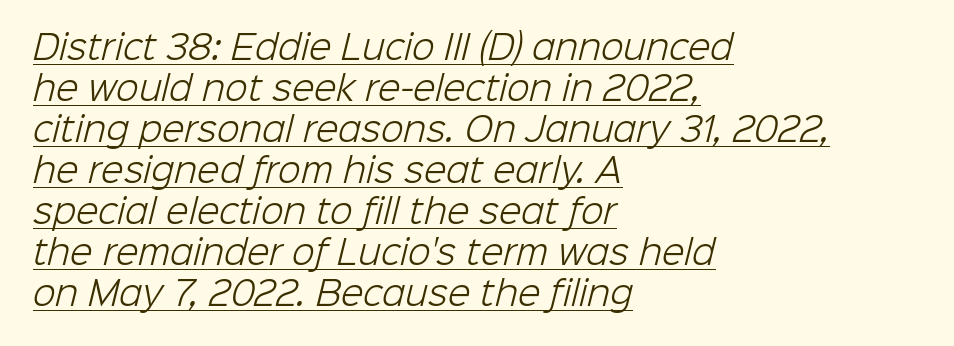
{"serif": "no", "bold": "no", "weight": "light", "width": "normal", "stroke_contrast": "low", "x_height": "medium", "monospaced": "no", "underline": "yes", "align": "left", "line_spacing_ratio": 1.24, "letter_spacing": "normal", "letter_spacing_em": 0.0, "glyph_px": 33}
